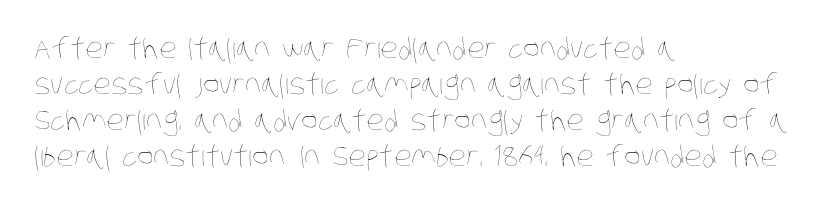
Q: Is the text bold? A: No.
Q: Is the text underlined? A: No.
Q: How is the paragraph aligned? A: Left-aligned.
Q: Is the spacing between letters normal or unusually wide? A: Normal.
Q: Is the spacing between lines tight, normal or loose? A: Normal.
Q: Width (condensed, normal, or wide)? A: Condensed.
Q: Stroke contrast? A: Low.
Q: x-height? A: Large.
Q: Monospaced? A: No.
